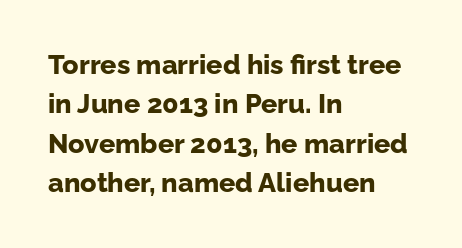
Q: Is the text bold? A: Yes.
Q: Is the text italic (slanted)? A: No, it is upright.
Q: Is the text underlined? A: No.
Q: How is the paragraph aligned? A: Left-aligned.
Q: Is the spacing between letters normal or unusually wide? A: Normal.
Q: Is the spacing between lines tight, normal or loose? A: Normal.
